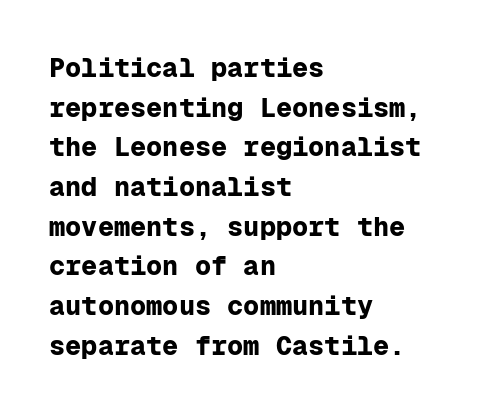
The glyphs are unaccompanied by any horizontal stroke below them. The characters look thick and weighty, a clear bold. Horizontally, the lines are justified to the leading edge only. Successive baselines arrive at the customary interval. Ordinary non-slanted type is in use.
